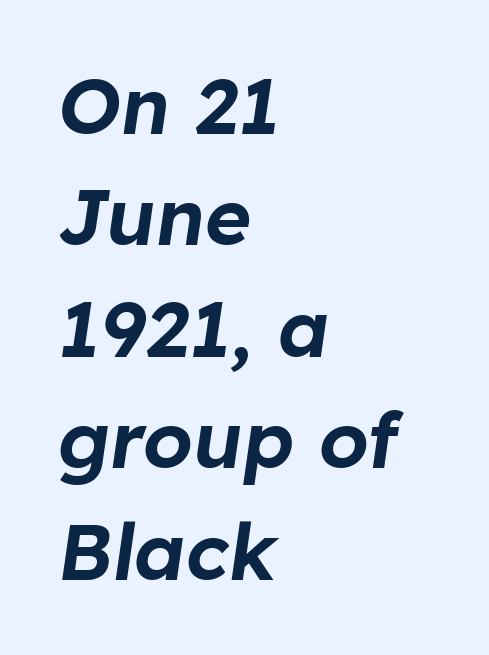
Q: Is the text italic (slanted)? A: Yes, it leans right by about 8 degrees.
Q: Is the text underlined? A: No.
Q: How is the paragraph aligned? A: Left-aligned.
Q: Is the spacing between letters normal or unusually wide? A: Normal.
Q: Is the spacing between lines tight, normal or loose? A: Normal.
Q: Width (condensed, normal, or wide)? A: Normal.
Q: Stroke contrast? A: Low.
Q: x-height? A: Medium.
Q: Monospaced? A: No.
